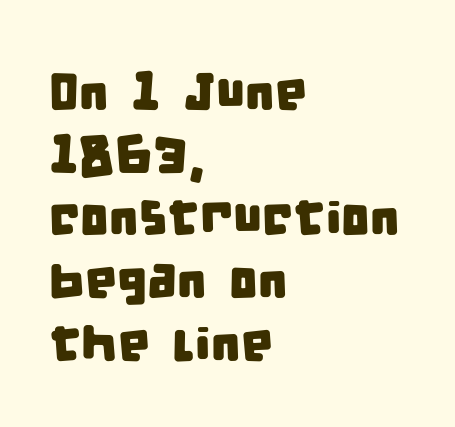
Q: Is the typeface a serif or a sans-serif typeface? A: Sans-serif.
Q: Is the text underlined? A: No.
Q: How is the paragraph aligned? A: Left-aligned.
Q: Is the spacing between letters normal or unusually wide? A: Normal.
Q: Width (condensed, normal, or wide)? A: Condensed.
Q: Stroke contrast? A: Low.
Q: x-height? A: Large.
Q: Monospaced? A: No.
